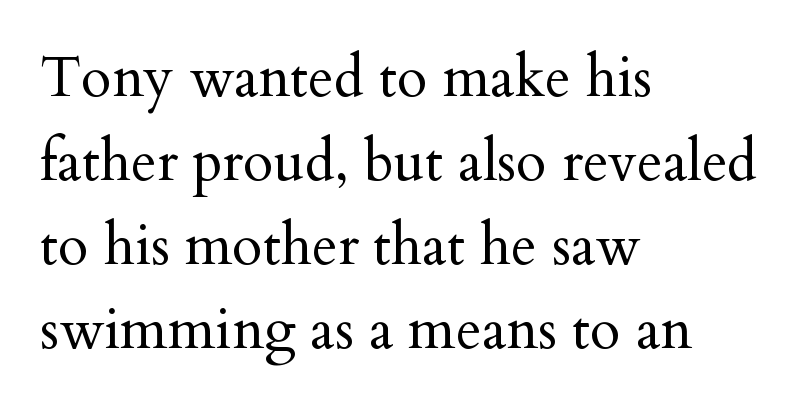
The image shows 56 px regular-weight serif type, upright; set left-aligned, normal line spacing (1.5x), normal letter spacing, not underlined; medium stroke contrast and a small x-height.
